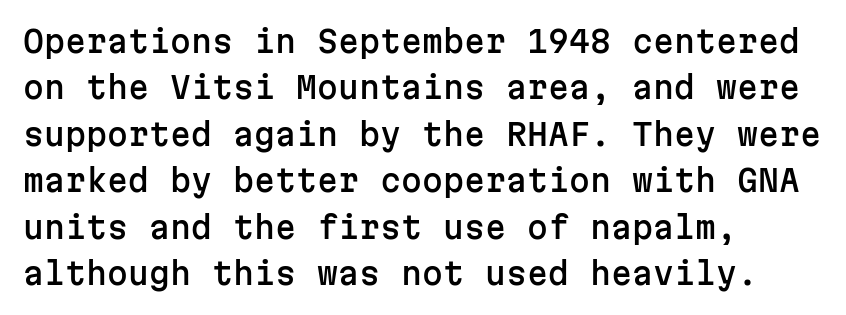
The image shows 30 px sans-serif type, upright, monospaced; set left-aligned, normal line spacing (1.55x), normal letter spacing, not underlined; low stroke contrast and a medium x-height.
